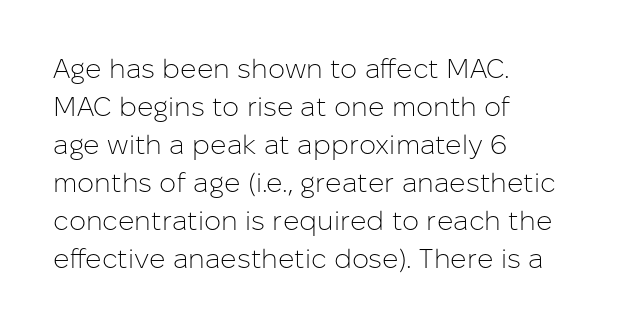
Q: Is the text bold? A: No.
Q: Is the text italic (slanted)? A: No, it is upright.
Q: Is the text underlined? A: No.
Q: How is the paragraph aligned? A: Left-aligned.
Q: Is the spacing between letters normal or unusually wide? A: Normal.
Q: Is the spacing between lines tight, normal or loose? A: Normal.
